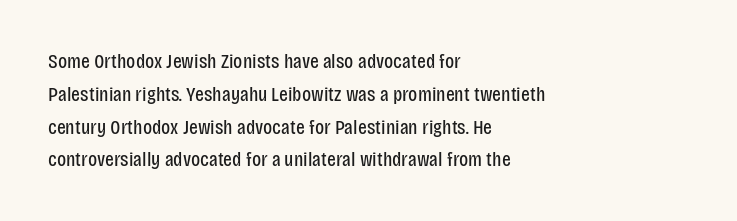
Q: Is the text bold? A: No.
Q: Is the text italic (slanted)? A: No, it is upright.
Q: Is the text underlined? A: No.
Q: How is the paragraph aligned? A: Left-aligned.
Q: Is the spacing between letters normal or unusually wide? A: Normal.
Q: Is the spacing between lines tight, normal or loose? A: Normal.
